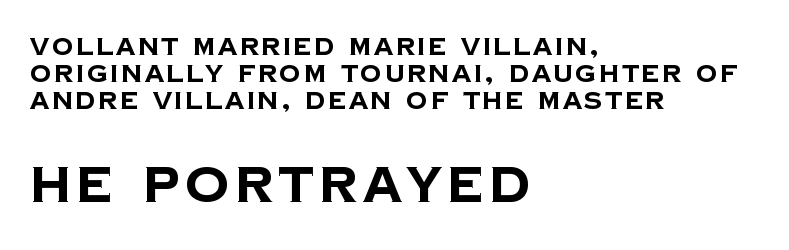
In CSS terms this would be text-align: left. A sans-serif font was chosen for this passage. The words here are not underlined. This sample has the flowing, uneven cadence of proportional lettering. Leading: reduced. Character size in the trailing block exceeds that of the leading block.
